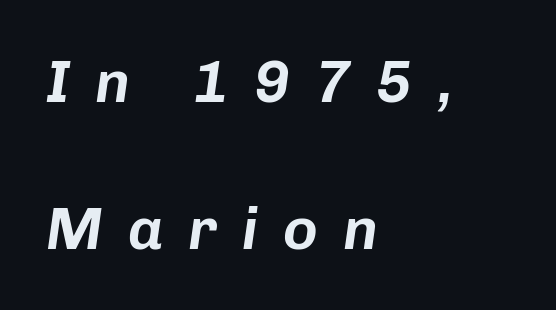
The image shows 59 px text type, italic (leaning right); set left-aligned, loose line spacing (2.49x), unusually wide letter spacing (+0.42 em), not underlined; low stroke contrast and a medium x-height.
